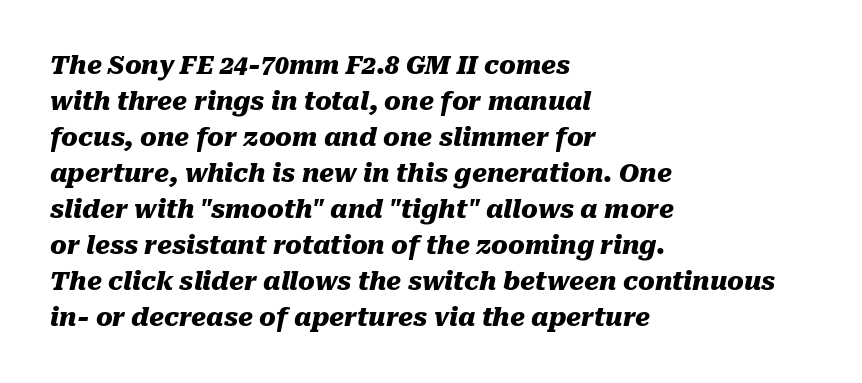
Regarding leading, the lines here are spaced in the standard way. The face used here has the dense, thick strokes of a bold. In terms of letterspacing, this is plain default setting. Check the space under the baseline: it is left empty.
